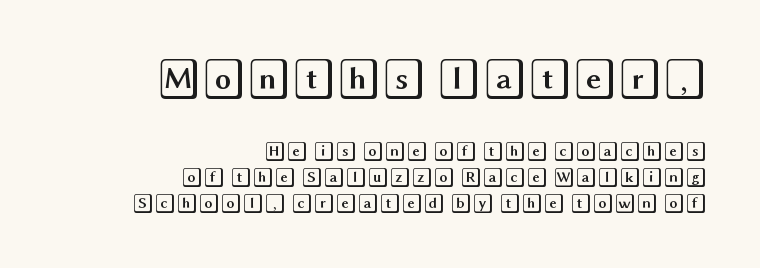
The image shows 41 px wide type, upright; set right-aligned, normal line spacing (1.3x), normal letter spacing, not underlined; the first (top) block is 2.05x larger; a large x-height.
